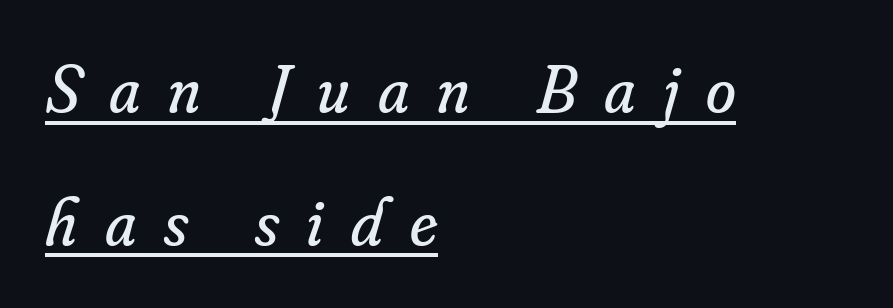
Weight: in the light-to-regular range. Underline: present. Observe the lean: these are italic letterforms. Is this a fixed-width face? No — the glyphs have proportional, varying widths.
